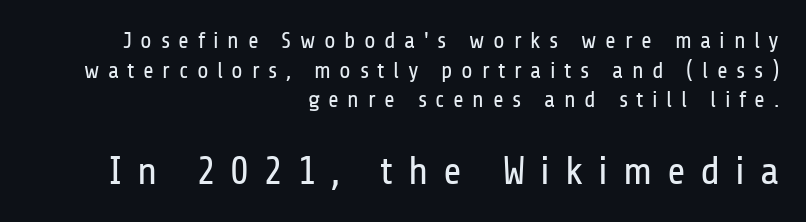
{"serif": "no", "italic": "no", "bold": "no", "weight": "regular", "width": "condensed", "stroke_contrast": "low", "x_height": "medium", "monospaced": "no", "underline": "no", "align": "right", "line_spacing": "normal", "line_spacing_ratio": 1.29, "letter_spacing": "wide", "letter_spacing_em": 0.37, "larger_block": "second", "size_ratio": 1.74, "glyph_px": 40}
